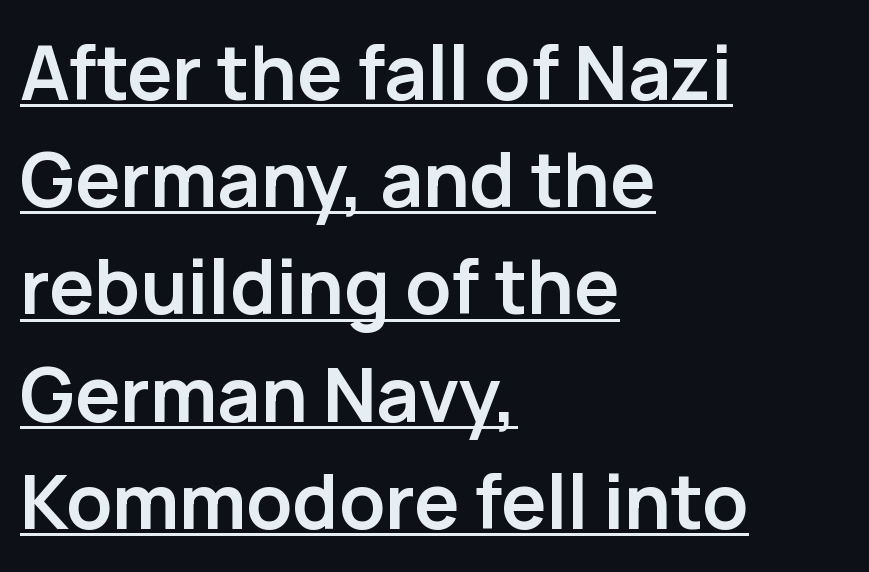
{"serif": "no", "italic": "no", "bold": "yes", "weight": "semibold", "width": "normal", "stroke_contrast": "low", "x_height": "medium", "monospaced": "no", "underline": "yes", "align": "left", "line_spacing": "normal", "line_spacing_ratio": 1.43, "letter_spacing": "normal", "letter_spacing_em": 0.0, "glyph_px": 75}
